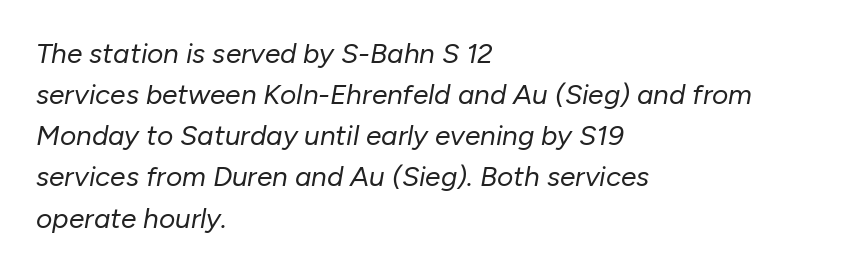
The image shows 28 px regular-weight type, italic (leaning right); set left-aligned, normal line spacing (1.47x), normal letter spacing, not underlined; low stroke contrast and a medium x-height.
